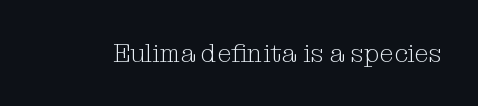
A roman cut, with each character standing at attention. Decoration check: the copy has no underline. The gaps between neighbouring characters are ordinary and unremarkable. Bold? No — there's no thickening of the strokes.
